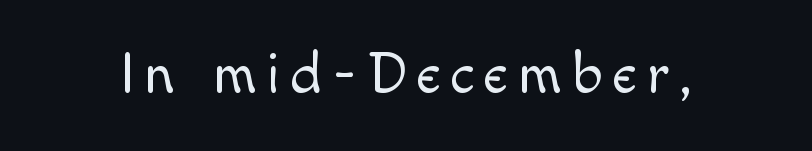
The letters stand upright; this is a roman face. The rendering uses natural spacing where letterforms have individual widths. The face used here is a sans, in the tradition of grotesques and geometrics. The typeface has the unassuming heft of standard copy or less. The glyphs are unaccompanied by any horizontal stroke below them.
